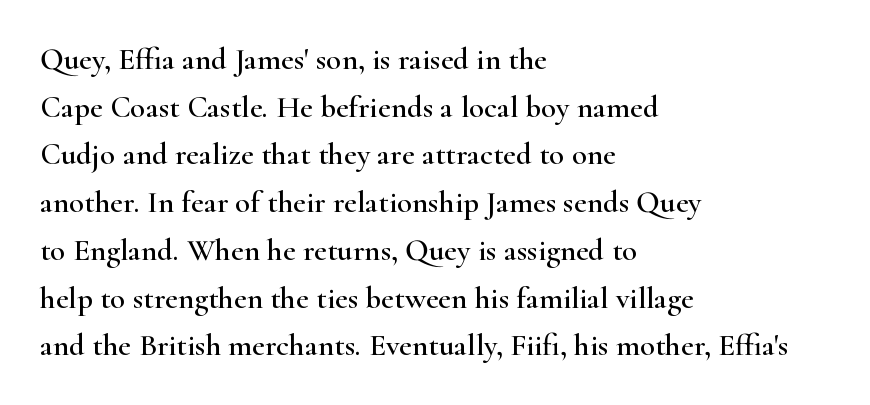
Spacing verdict: proportional, widths tailored to each character. Baseline-to-baseline distance is the conventional proportion of letter height. The letters sit at their default tracking, neither squeezed nor spread. The strip under each line holds only bare page. The letters stand upright; this is a roman face. The typeface chosen for these lines features serifs.
